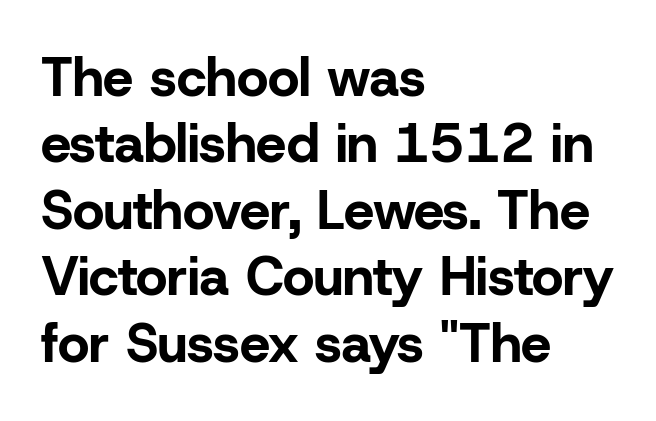
Q: Is the text bold? A: Yes.
Q: Is the text italic (slanted)? A: No, it is upright.
Q: Is the typeface a serif or a sans-serif typeface? A: Sans-serif.
Q: Is the text underlined? A: No.
Q: How is the paragraph aligned? A: Left-aligned.
Q: Is the spacing between letters normal or unusually wide? A: Normal.
Q: Width (condensed, normal, or wide)? A: Normal.
Q: Stroke contrast? A: Low.
Q: x-height? A: Medium.
Q: Monospaced? A: No.
